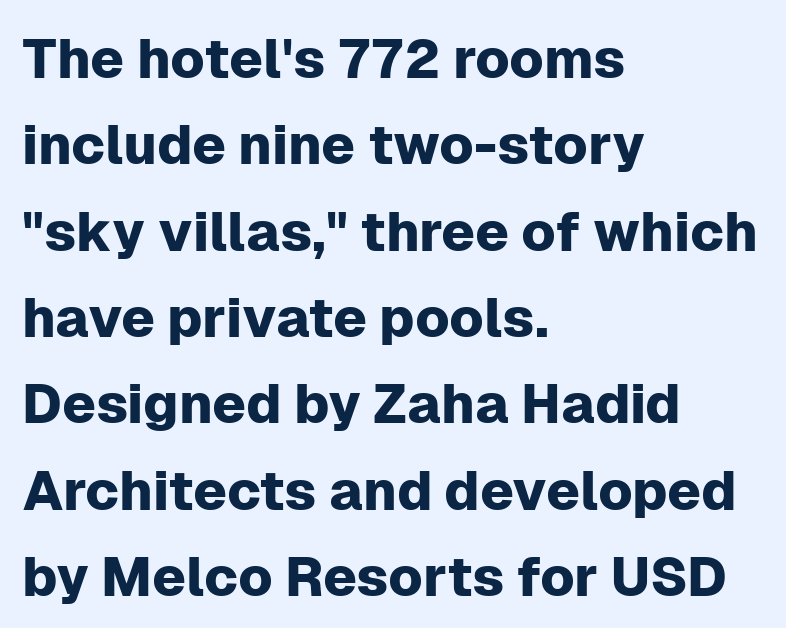
The image shows 55 px sans-serif type, upright; set left-aligned, normal line spacing (1.57x), normal letter spacing, not underlined; low stroke contrast and a medium x-height.
